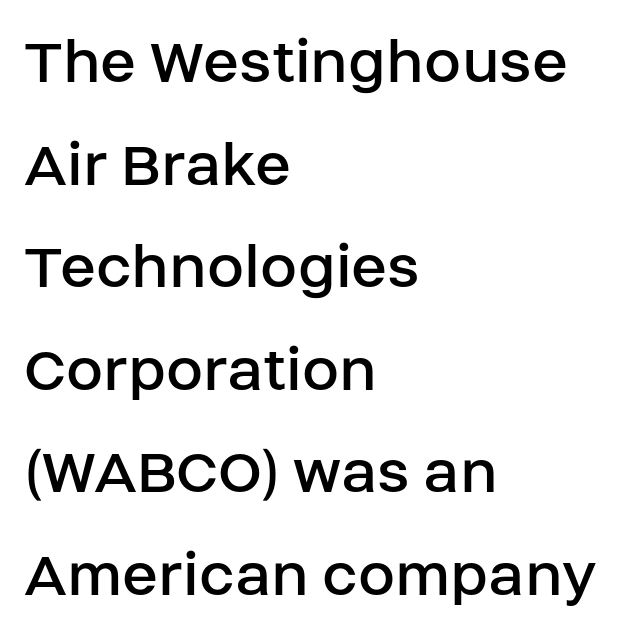
The setting favours the left margin, as ordinary paragraphs usually do. These glyphs show unthickened strokes, regular width or finer. Descenders are the only things crossing below the line. The passage shown has conventional tracking throughout. Do the characters align in a grid? No, the font is proportional. A typesetter would label this face a sans.
